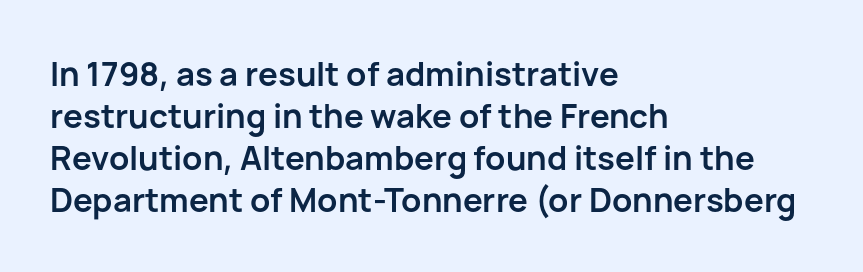
{"serif": "no", "italic": "no", "bold": "yes", "weight": "semibold", "width": "normal", "stroke_contrast": "low", "x_height": "medium", "monospaced": "no", "underline": "no", "align": "left", "line_spacing": "normal", "line_spacing_ratio": 1.27, "letter_spacing": "normal", "letter_spacing_em": 0.0, "glyph_px": 33}
